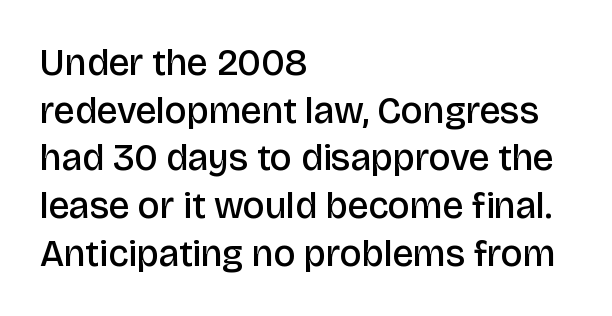
Q: Is the text bold? A: Semi-bold.
Q: Is the text italic (slanted)? A: No, it is upright.
Q: Is the typeface a serif or a sans-serif typeface? A: Sans-serif.
Q: Is the text underlined? A: No.
Q: How is the paragraph aligned? A: Left-aligned.
Q: Is the spacing between letters normal or unusually wide? A: Normal.
Q: Is the spacing between lines tight, normal or loose? A: Normal.
Q: Width (condensed, normal, or wide)? A: Normal.
Q: Stroke contrast? A: Low.
Q: x-height? A: Large.
Q: Monospaced? A: No.
